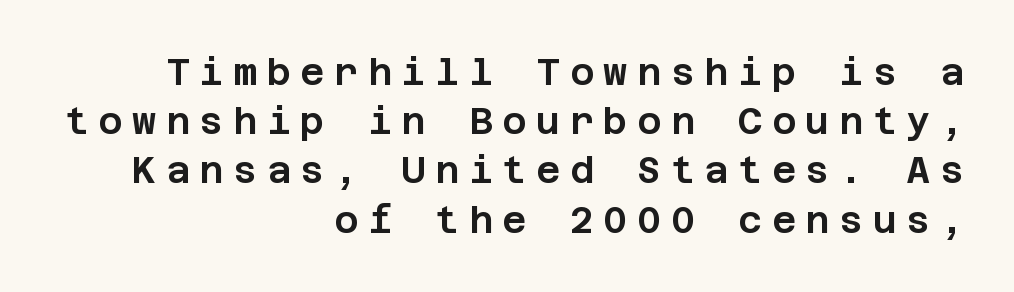
The image shows 37 px sans-serif type, upright; set right-aligned, normal line spacing (1.33x), unusually wide letter spacing (+0.26 em), not underlined; low stroke contrast and a large x-height.
